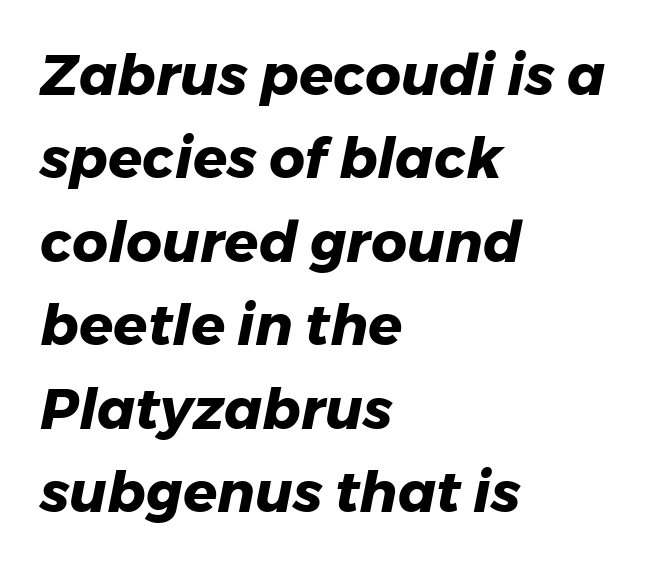
The image shows 56 px heavy type, italic (leaning right); set left-aligned, normal line spacing (1.49x), normal letter spacing, not underlined; low stroke contrast and a medium x-height.
